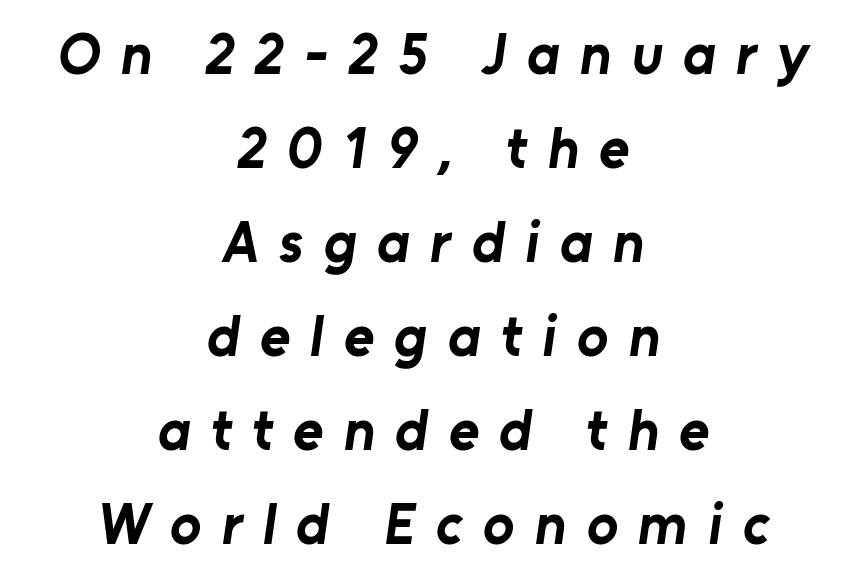
Type without underlining. The passage shown is typed in a proportional face where columns would drift. The rendering positions every line midway between the sides. Compared with typical paragraphs, the rows here are spaced about the same. The strokes are fattened all the way to bold. The tracking reads as deliberately expanded to a designer's eye.
